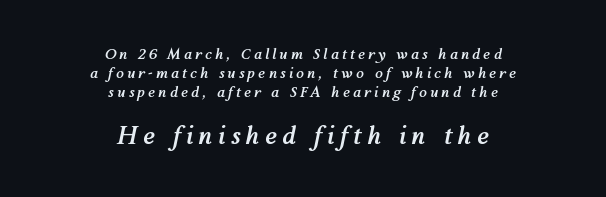
The image shows 24 px bold type, italic (leaning right); set centered, normal line spacing (1.35x), unusually wide letter spacing (+0.23 em), not underlined; the second (bottom) block is 1.71x larger.
